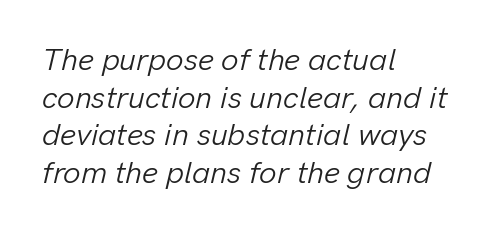
Q: Is the text bold? A: No.
Q: Is the text italic (slanted)? A: Yes, it leans right by about 13 degrees.
Q: Is the text underlined? A: No.
Q: How is the paragraph aligned? A: Left-aligned.
Q: Is the spacing between letters normal or unusually wide? A: Normal.
Q: Width (condensed, normal, or wide)? A: Normal.
Q: Stroke contrast? A: Low.
Q: x-height? A: Medium.
Q: Monospaced? A: No.
